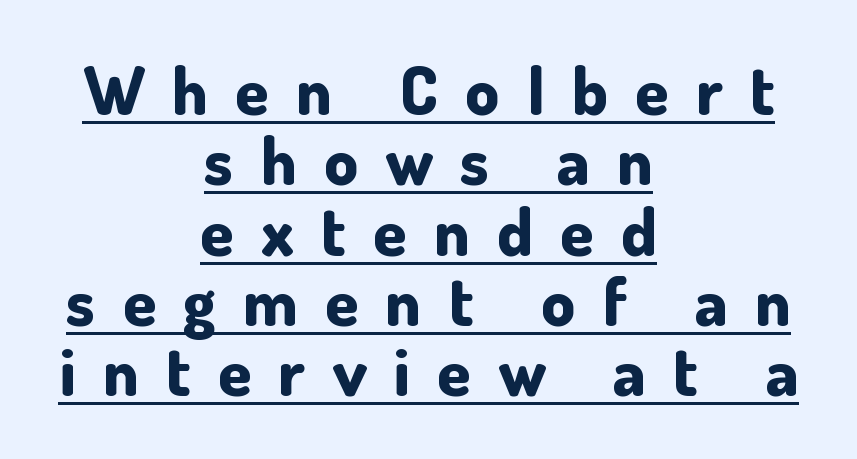
{"serif": "no", "italic": "no", "bold": "yes", "weight": "bold", "width": "normal", "stroke_contrast": "low", "x_height": "small", "monospaced": "no", "underline": "yes", "align": "center", "line_spacing": "tight", "line_spacing_ratio": 1.05, "letter_spacing": "wide", "letter_spacing_em": 0.41, "glyph_px": 67}
